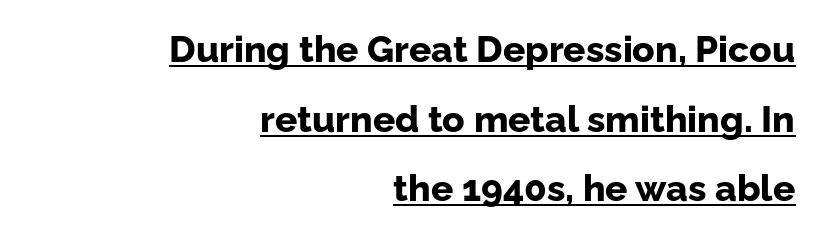
{"serif": "no", "italic": "no", "bold": "yes", "weight": "bold", "width": "normal", "stroke_contrast": "low", "x_height": "medium", "monospaced": "no", "underline": "yes", "align": "right", "line_spacing_ratio": 1.88, "letter_spacing": "normal", "letter_spacing_em": 0.0, "glyph_px": 37}
